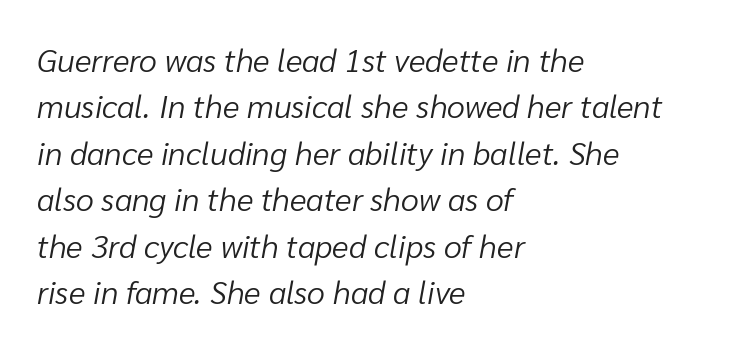
This reads as an unemphasized weight, regular at the heaviest. The typography opts for an oblique posture over an upright one. A typesetter would call this leading conventional body-copy spacing. Caption: multi-line text, flush left, ragged right. The passage shown is typed in a proportional face where columns would drift.
